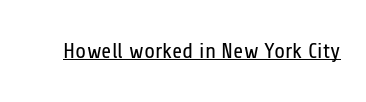
Q: Is the text bold? A: No.
Q: Is the text italic (slanted)? A: No, it is upright.
Q: Is the text underlined? A: Yes.
Q: Is the spacing between letters normal or unusually wide? A: Normal.
